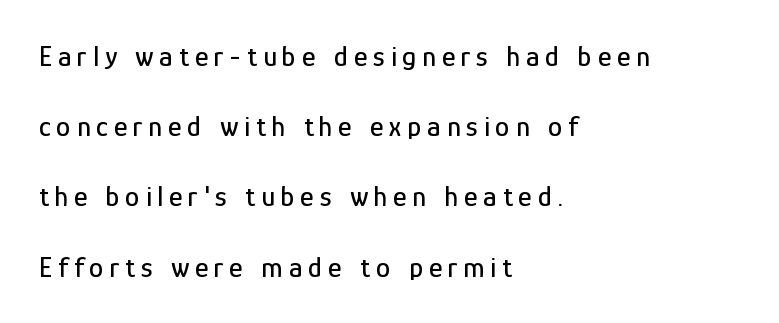
{"serif": "no", "italic": "no", "width": "condensed", "stroke_contrast": "low", "x_height": "medium", "monospaced": "no", "underline": "no", "align": "left", "line_spacing": "loose", "line_spacing_ratio": 2.42, "letter_spacing": "wide", "letter_spacing_em": 0.2, "glyph_px": 29}
